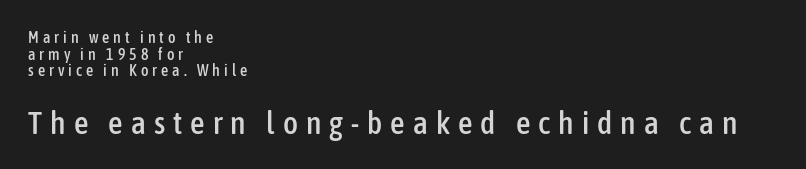
The image shows 32 px condensed sans-serif type, upright; set left-aligned, tight line spacing (1.04x), unusually wide letter spacing (+0.25 em), not underlined; the second (bottom) block is 2.0x larger; low stroke contrast and a medium x-height.
